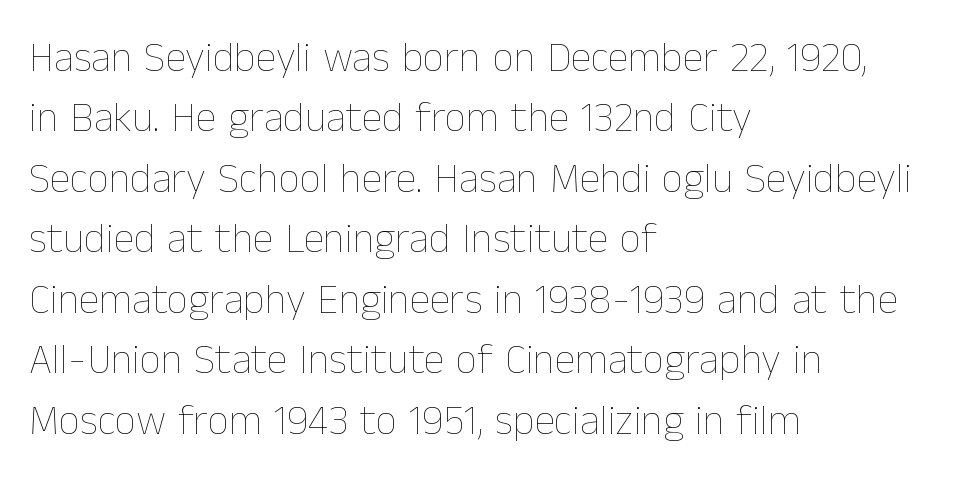
The image shows 42 px thin type, upright; set left-aligned, normal line spacing (1.44x), normal letter spacing, not underlined; low stroke contrast and a medium x-height.
